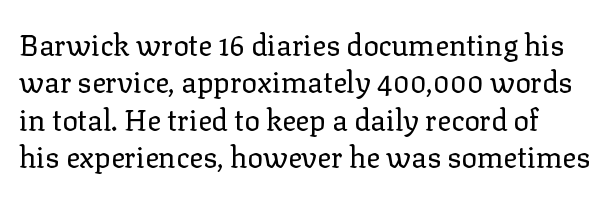
{"serif": "yes", "italic": "no", "bold": "no", "weight": "regular", "width": "normal", "stroke_contrast": "low", "x_height": "medium", "monospaced": "no", "underline": "no", "line_spacing": "normal", "line_spacing_ratio": 1.29, "letter_spacing": "normal", "letter_spacing_em": 0.0, "glyph_px": 29}
